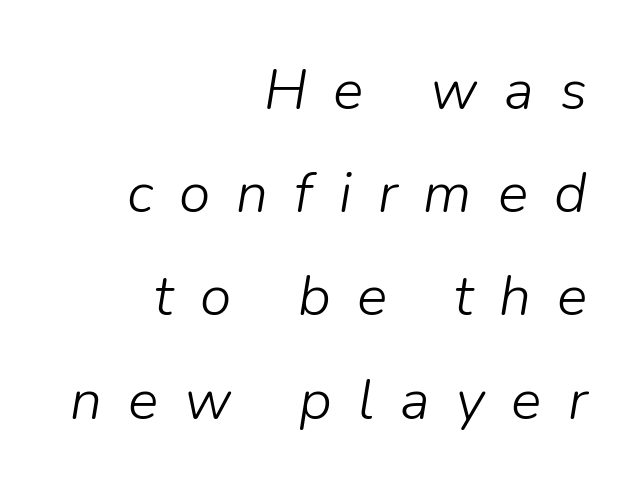
Someone cranked the tracking dial way up on this one. Only glyphs here, with clear space below each row. Each letter keeps its own natural width here, so spacing adapts to shape. Would a proofreader flag this as italicized? Yes. Horizontally, the lines are justified to the trailing edge only. Is this a heavy cut? Hardly; it is regular or lighter.
